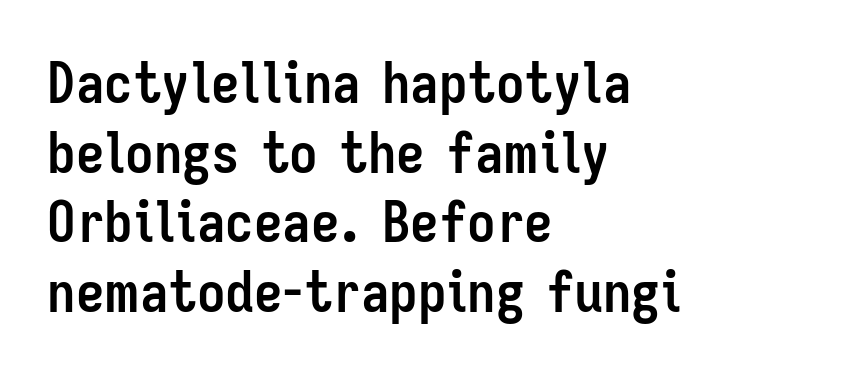
The image shows 57 px semibold, condensed sans-serif type, upright; set left-aligned, line spacing 1.22x, normal letter spacing, not underlined; low stroke contrast and a medium x-height.
